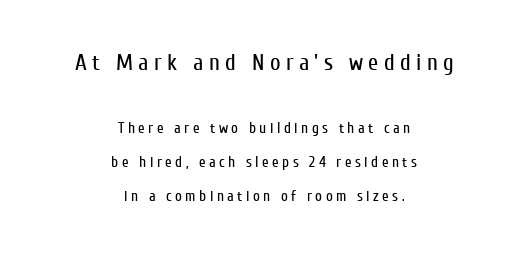
Q: Is the text bold? A: No.
Q: Is the text italic (slanted)? A: No, it is upright.
Q: Is the text underlined? A: No.
Q: How is the paragraph aligned? A: Centered.
Q: Is the spacing between letters normal or unusually wide? A: Unusually wide.
Q: Is the spacing between lines tight, normal or loose? A: Loose.
Q: Which block of text is set in a larger size, the first (top) or the second (bottom)? A: The first (top) one.
